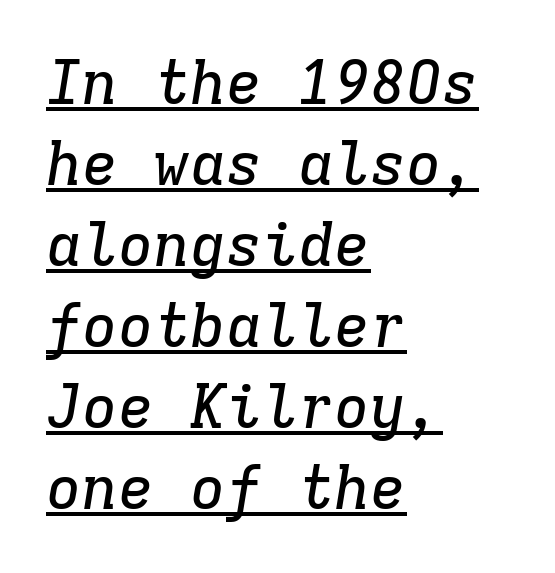
Q: Is the text italic (slanted)? A: Yes, it leans right by about 9 degrees.
Q: Is the typeface a serif or a sans-serif typeface? A: Serif.
Q: Is the text underlined? A: Yes.
Q: How is the paragraph aligned? A: Left-aligned.
Q: Is the spacing between letters normal or unusually wide? A: Normal.
Q: Is the spacing between lines tight, normal or loose? A: Normal.
Q: Width (condensed, normal, or wide)? A: Normal.
Q: Stroke contrast? A: Low.
Q: x-height? A: Medium.
Q: Monospaced? A: Yes.
